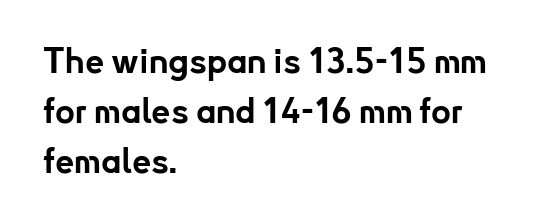
Serif or sans? Sans — the stroke terminals are bare. Standard letterfit; no display-style spreading of the glyphs. Horizontally, the lines are justified to the leading edge only. Each row of text sits above clean, open space.
